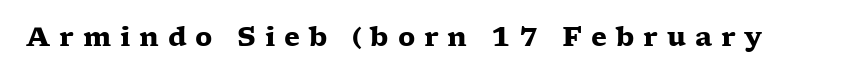
The image shows 26 px bold type, upright; set unusually wide letter spacing (+0.34 em), not underlined.
